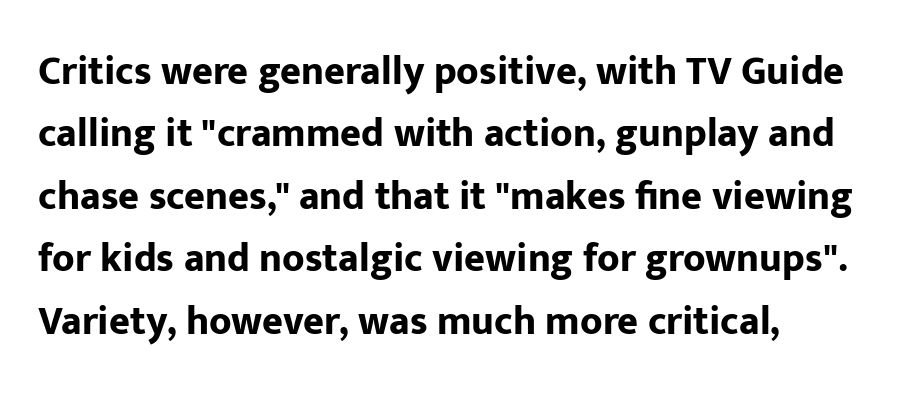
These lines are rendered in a variable-pitch font. You could call the tracking neutral — neither tight nor loose. The typesetting leans heavy: a genuine bold. Line starts are locked; line ends wander. You can tell from the bare stems that sans-serif type was used.
